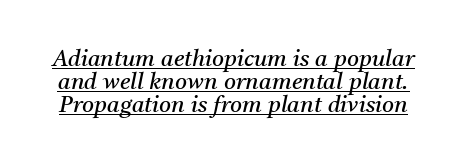
The vertical gap from one line to the next is small. The font sits on the lighter half of the weight spectrum, regular included. When letters slant like this, we call the style italic. Look at the tracking — it's just the regular setting, nothing added. Has an underline been added? It has.
